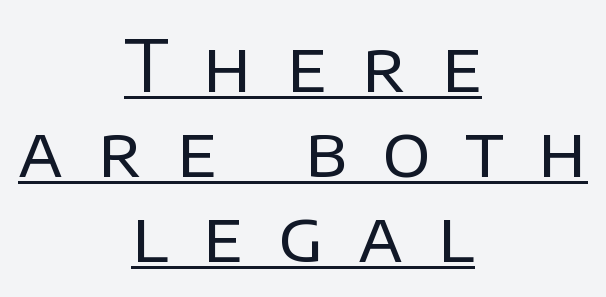
Q: Is the text bold? A: No.
Q: Is the text italic (slanted)? A: No, it is upright.
Q: Is the typeface a serif or a sans-serif typeface? A: Sans-serif.
Q: Is the text underlined? A: Yes.
Q: How is the paragraph aligned? A: Centered.
Q: Is the spacing between letters normal or unusually wide? A: Unusually wide.
Q: Width (condensed, normal, or wide)? A: Normal.
Q: Stroke contrast? A: Low.
Q: x-height? A: Large.
Q: Monospaced? A: No.
